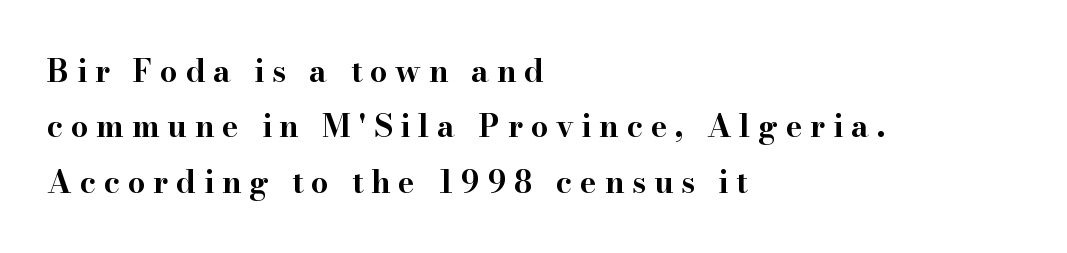
The image shows 31 px bold, wide serif type, upright; set left-aligned, line spacing 1.79x, unusually wide letter spacing (+0.25 em), not underlined; high stroke contrast and a small x-height.
